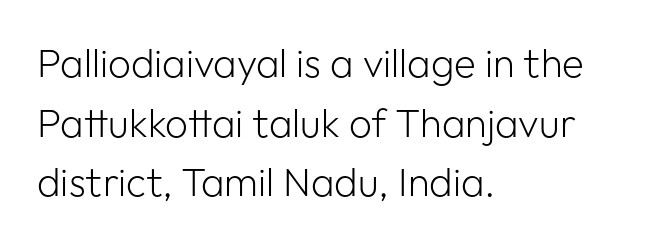
The image shows 40 px light sans-serif type, upright; set left-aligned, normal line spacing (1.49x), normal letter spacing, not underlined; low stroke contrast and a medium x-height.
